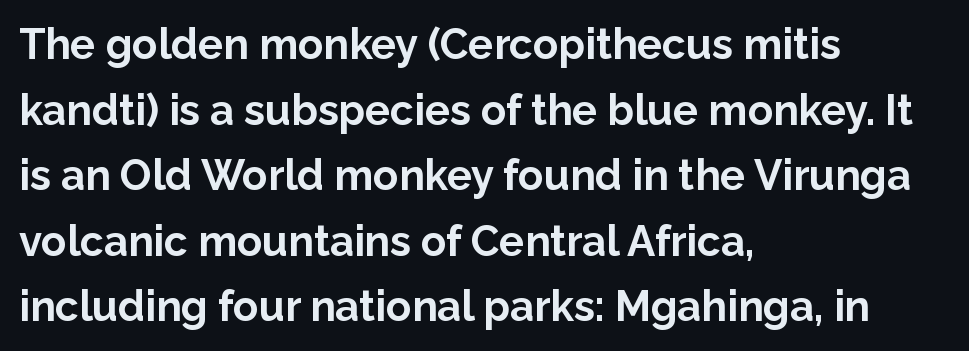
The image shows 42 px bold sans-serif type, upright; set left-aligned, normal line spacing (1.56x), normal letter spacing, not underlined; low stroke contrast and a medium x-height.
